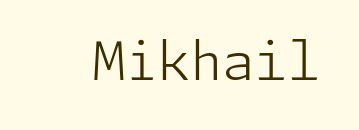
The image shows 53 px light sans-serif type, upright; set normal letter spacing, not underlined; low stroke contrast and a medium x-height.
